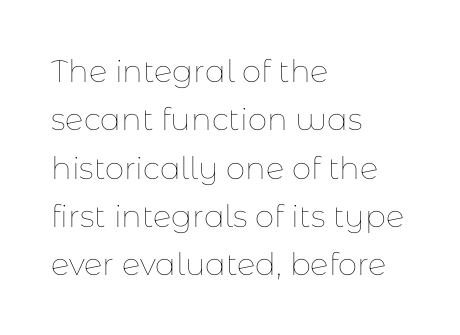
Does extra space separate the letters? No, they use regular spacing. Character widths vary here, with narrow letters taking less room than wide ones. Stroke mass is kept to a normal reading level or below. The compositor pushed each line to the left boundary. The gap between lines stays unmarked.
